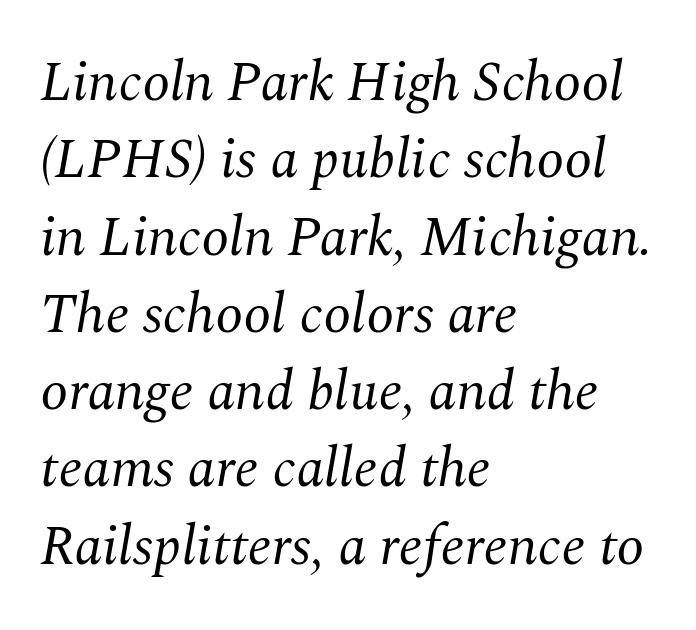
The image shows 56 px regular-weight serif type, italic (leaning right); set left-aligned, normal line spacing (1.38x), normal letter spacing, not underlined; medium stroke contrast and a medium x-height.
